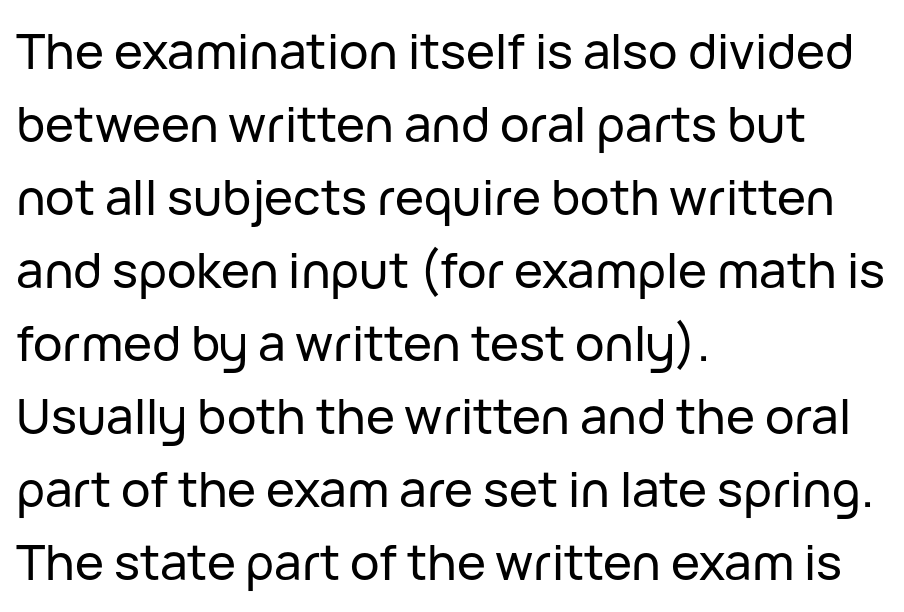
Q: Is the text italic (slanted)? A: No, it is upright.
Q: Is the typeface a serif or a sans-serif typeface? A: Sans-serif.
Q: Is the text underlined? A: No.
Q: How is the paragraph aligned? A: Left-aligned.
Q: Is the spacing between letters normal or unusually wide? A: Normal.
Q: Is the spacing between lines tight, normal or loose? A: Normal.
Q: Width (condensed, normal, or wide)? A: Normal.
Q: Stroke contrast? A: Low.
Q: x-height? A: Medium.
Q: Monospaced? A: No.
